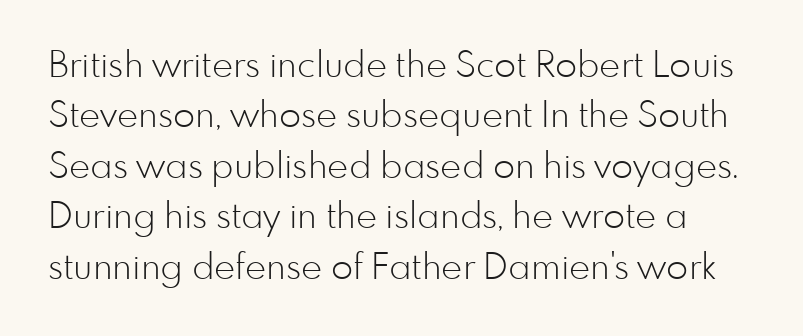
The passage shown is typeset with a sans-serif family. Underline: absent. The typography opts for an upright posture over an oblique one. Does extra space separate the letters? No, they use regular spacing. Is this a fixed-width face? No — the glyphs have proportional, varying widths.
